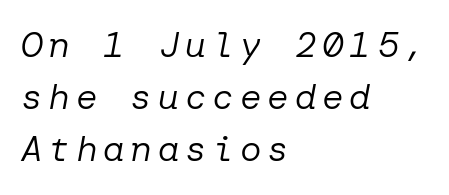
The image shows 36 px regular-weight type, italic (leaning right); set left-aligned, normal line spacing (1.45x), not underlined; low stroke contrast and a medium x-height.
